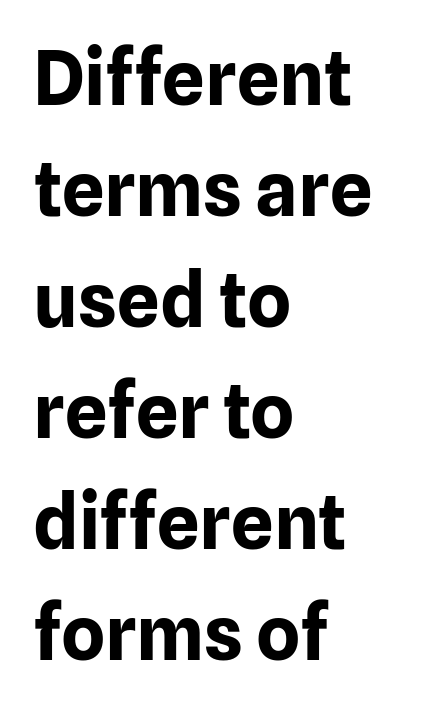
The type is set solid horizontally, with unmodified tracking. Rule under the text: the space is simply empty. Look at the stroke-to-counter ratio: heavy, a bold. Check where the strokes stop: nothing finishes them off — pure sans.
